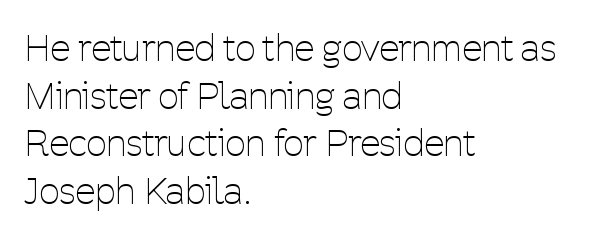
These glyphs show unthickened strokes, regular width or finer. Each line starts at the same left margin while the right side varies. The designer went with a sans here, leaving each stem footless. Observe the ordinary spacing: letters are neighbours, not strangers.
